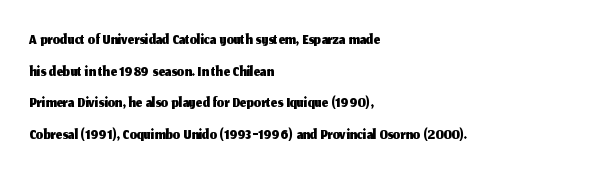
{"italic": "no", "underline": "no", "align": "left", "line_spacing": "normal", "line_spacing_ratio": 1.37, "letter_spacing": "normal", "letter_spacing_em": 0.0, "glyph_px": 23}
